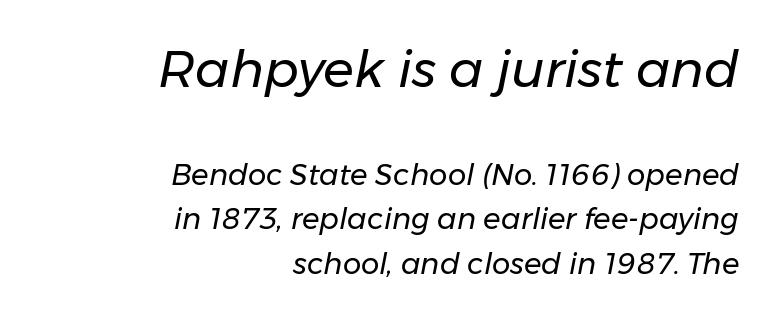
{"italic": "yes", "lean": "right", "slant_degrees": 11, "bold": "no", "weight": "regular", "width": "normal", "stroke_contrast": "low", "x_height": "medium", "monospaced": "no", "underline": "no", "align": "right", "line_spacing": "normal", "line_spacing_ratio": 1.53, "letter_spacing": "normal", "letter_spacing_em": 0.0, "larger_block": "first", "size_ratio": 1.76, "glyph_px": 51}
